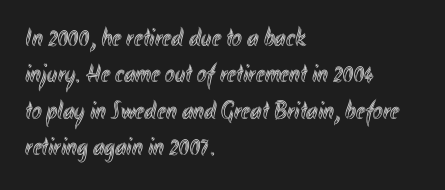
The image shows 26 px text type; set left-aligned, normal line spacing (1.4x), normal letter spacing, not underlined.
